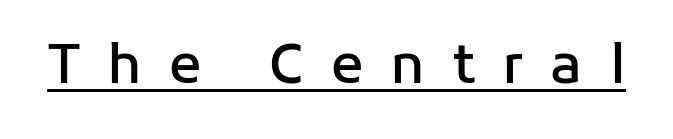
Q: Is the text bold? A: Semi-bold.
Q: Is the text italic (slanted)? A: No, it is upright.
Q: Is the typeface a serif or a sans-serif typeface? A: Sans-serif.
Q: Is the text underlined? A: Yes.
Q: Is the spacing between letters normal or unusually wide? A: Unusually wide.
Q: Width (condensed, normal, or wide)? A: Normal.
Q: Stroke contrast? A: Low.
Q: x-height? A: Medium.
Q: Monospaced? A: No.
